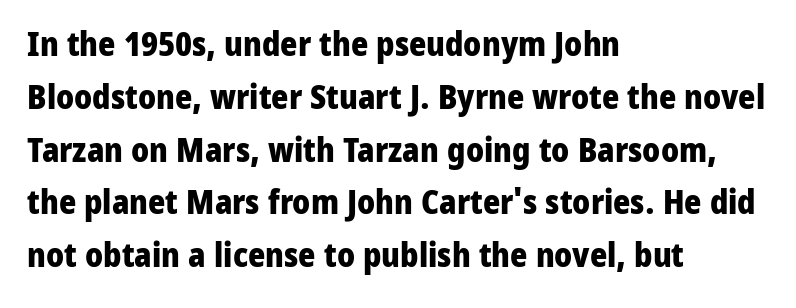
Style check: upright. Underlining? Definitely not there. Each letter keeps its own natural width here, so spacing adapts to shape. What's the leading like? Ordinary, nothing unusual. To sum up the face: it is a sans, with no serifs.
